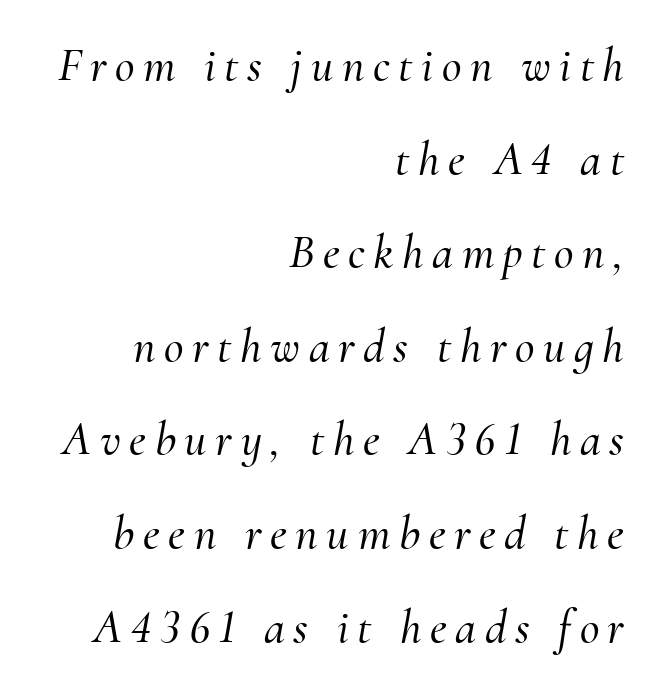
Q: Is the text italic (slanted)? A: Yes, it leans right by about 10 degrees.
Q: Is the typeface a serif or a sans-serif typeface? A: Serif.
Q: Is the text underlined? A: No.
Q: How is the paragraph aligned? A: Right-aligned.
Q: Is the spacing between lines tight, normal or loose? A: Loose.
Q: Width (condensed, normal, or wide)? A: Normal.
Q: Stroke contrast? A: Medium.
Q: x-height? A: Small.
Q: Monospaced? A: No.
